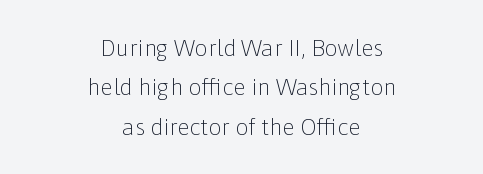
Rendered with straight, roman letterforms. Bare-footed words on every line. The strokes are not fattened; the text isn't bold. The passage is arranged like a title page — every line centered. Here the glyphs are tracked normally, forming tight word shapes.
